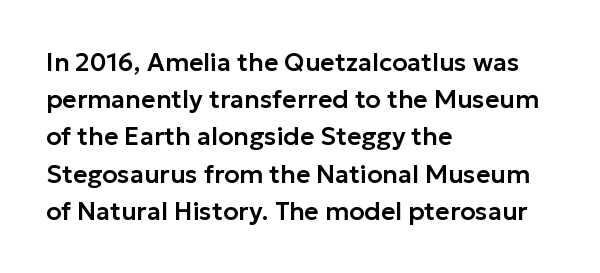
Q: Is the text italic (slanted)? A: No, it is upright.
Q: Is the text underlined? A: No.
Q: How is the paragraph aligned? A: Left-aligned.
Q: Is the spacing between letters normal or unusually wide? A: Normal.
Q: Is the spacing between lines tight, normal or loose? A: Normal.
